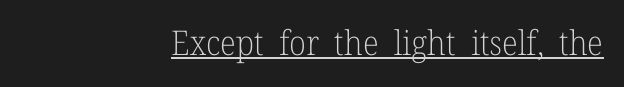
Bold? No — there's no thickening of the strokes. Serifs: yes, visible at the terminals of the letterforms. Rendered with straight, roman letterforms. Students, note that the glyphs here touch the page at normal intervals.
